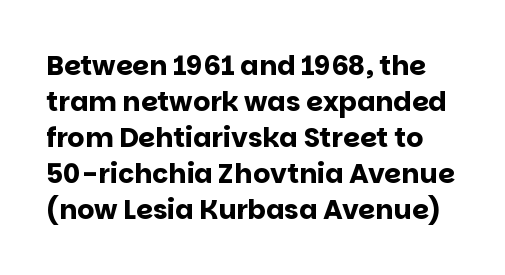
Q: Is the text bold? A: Yes.
Q: Is the text italic (slanted)? A: No, it is upright.
Q: Is the text underlined? A: No.
Q: Is the spacing between letters normal or unusually wide? A: Normal.
Q: Is the spacing between lines tight, normal or loose? A: Normal.
